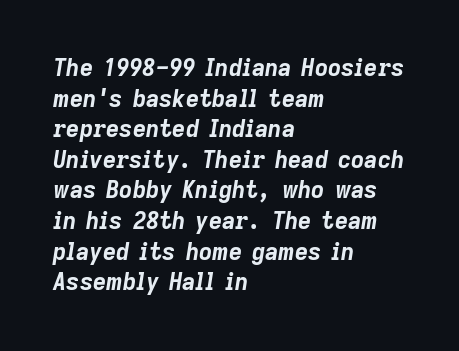
The image shows 23 px bold type, italic (leaning right); set left-aligned, normal line spacing (1.33x), normal letter spacing, not underlined.
